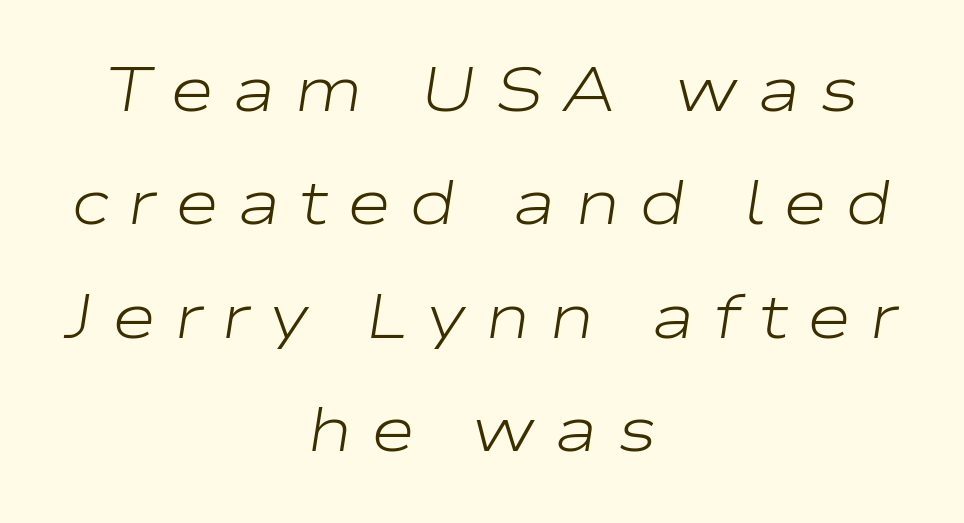
The image shows 61 px light, wide type, italic (leaning right); set centered, line spacing 1.86x, unusually wide letter spacing (+0.3 em), not underlined; low stroke contrast and a medium x-height.
